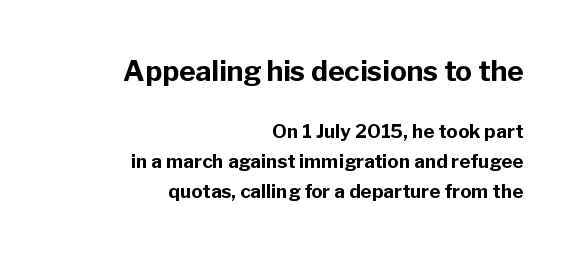
Ordinary non-slanted type is in use. Normally led — the rows are evenly, conventionally spaced. Check the space under the baseline: it is left empty. The compositor pushed each line to the right boundary.
